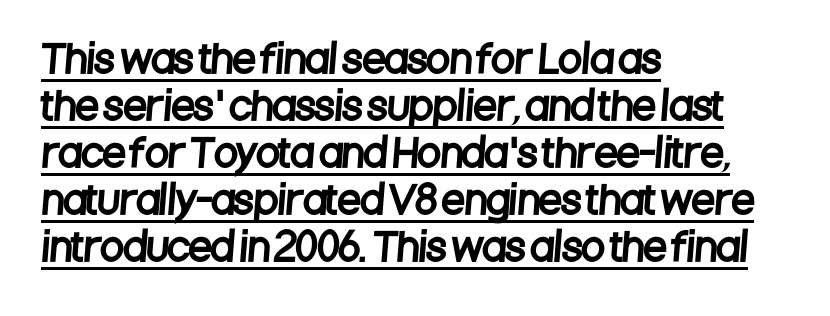
I'd call this a sans setting — the letters go barefoot. This sample has the flowing, uneven cadence of proportional lettering. Left-aligned paragraph, ragged on the right. Underline: present.
